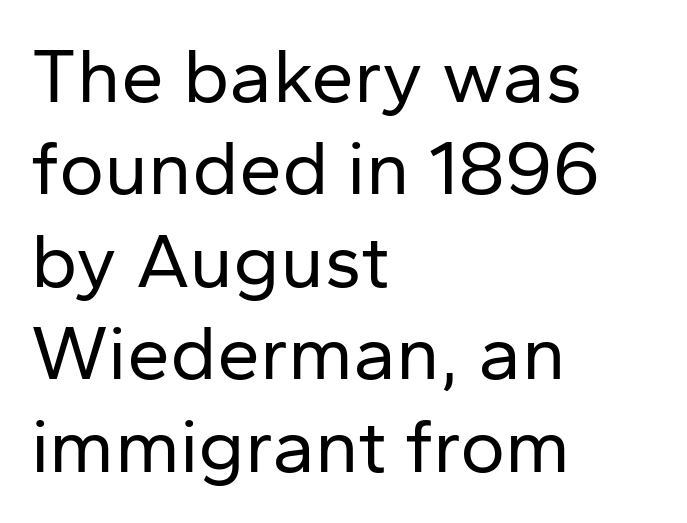
Q: Is the text bold? A: No.
Q: Is the text italic (slanted)? A: No, it is upright.
Q: Is the typeface a serif or a sans-serif typeface? A: Sans-serif.
Q: Is the text underlined? A: No.
Q: How is the paragraph aligned? A: Left-aligned.
Q: Is the spacing between letters normal or unusually wide? A: Normal.
Q: Width (condensed, normal, or wide)? A: Normal.
Q: Stroke contrast? A: Low.
Q: x-height? A: Medium.
Q: Monospaced? A: No.
